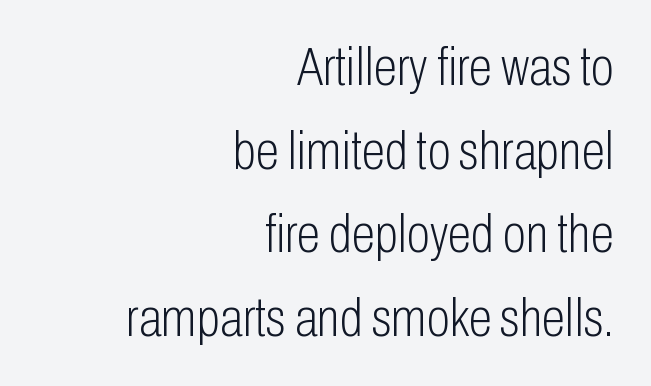
This is roman type, the default non-slanted kind. What kind of face is this? One without serifs — a sans. The space directly below the letters is spotless. Compared with a flush-left layout, this one pins lines to the opposite, right side. The leading is moderate, giving the passage an even texture.
